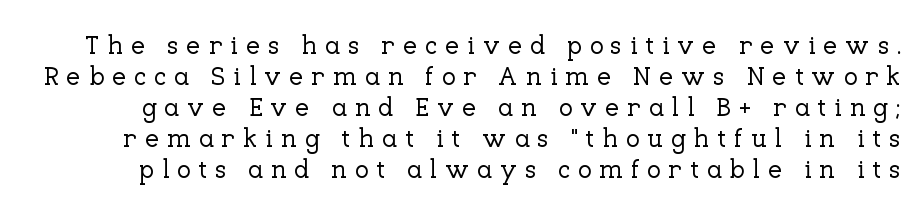
The foot of each line stays bare and open. The specimen reads as upright at a glance. Look at the tracking — it's clearly loosened, letters drifting apart.
